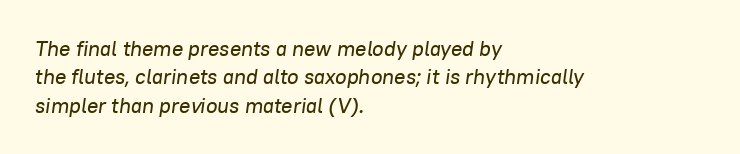
Does extra space separate the letters? No, they use regular spacing. Emphasis-style slanted type is in use. Alignment: flush left. The line-height multiplier appears to be the usual default. Descender tails drop into unmarked territory.
